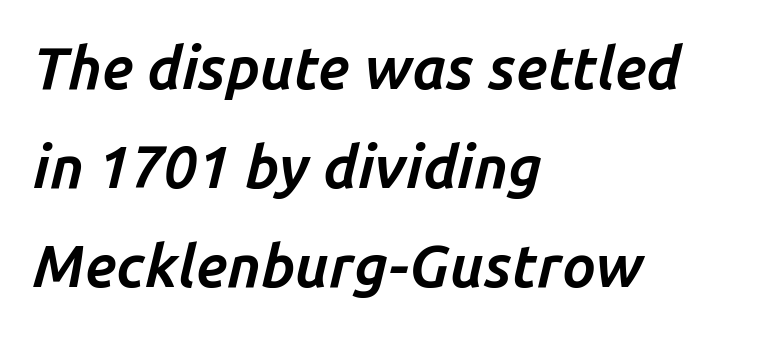
Q: Is the text bold? A: Yes.
Q: Is the text italic (slanted)? A: Yes, it leans right by about 14 degrees.
Q: Is the text underlined? A: No.
Q: How is the paragraph aligned? A: Left-aligned.
Q: Is the spacing between letters normal or unusually wide? A: Normal.
Q: Is the spacing between lines tight, normal or loose? A: Normal.
Q: Width (condensed, normal, or wide)? A: Normal.
Q: Stroke contrast? A: Low.
Q: x-height? A: Medium.
Q: Monospaced? A: No.
